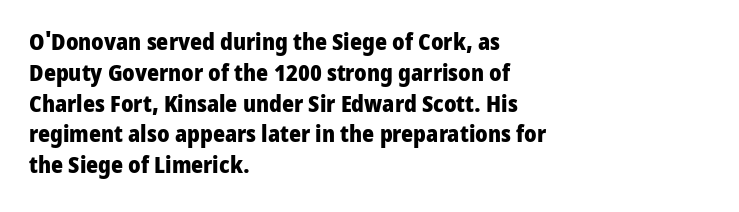
{"italic": "no", "bold": "yes", "underline": "no", "align": "left", "line_spacing": "normal", "line_spacing_ratio": 1.34, "letter_spacing": "normal", "letter_spacing_em": 0.0, "glyph_px": 23}
